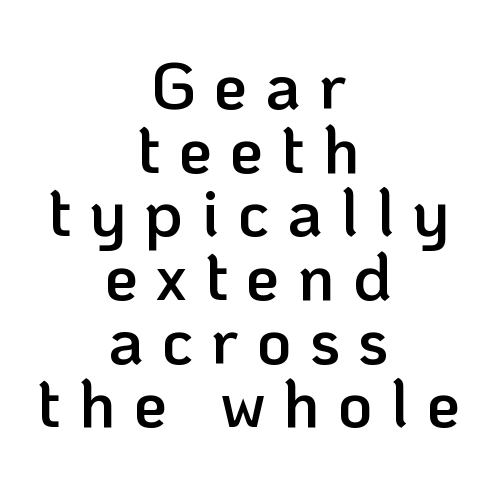
{"serif": "no", "italic": "no", "bold": "semi", "weight": "semibold", "width": "normal", "stroke_contrast": "low", "x_height": "medium", "monospaced": "no", "underline": "no", "align": "center", "line_spacing": "tight", "line_spacing_ratio": 0.95, "letter_spacing": "wide", "letter_spacing_em": 0.27, "glyph_px": 67}
